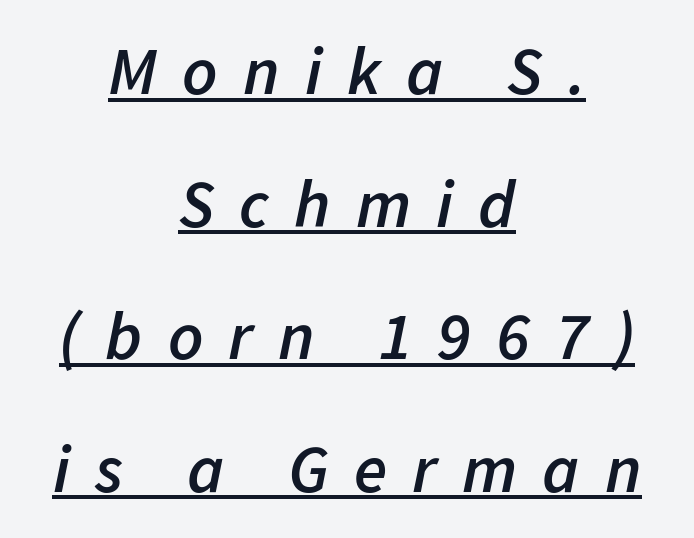
{"italic": "yes", "lean": "right", "slant_degrees": 11, "bold": "semi", "weight": "semibold", "width": "normal", "stroke_contrast": "low", "x_height": "medium", "monospaced": "no", "underline": "yes", "align": "center", "line_spacing": "loose", "line_spacing_ratio": 1.95, "letter_spacing": "wide", "letter_spacing_em": 0.37, "glyph_px": 68}
